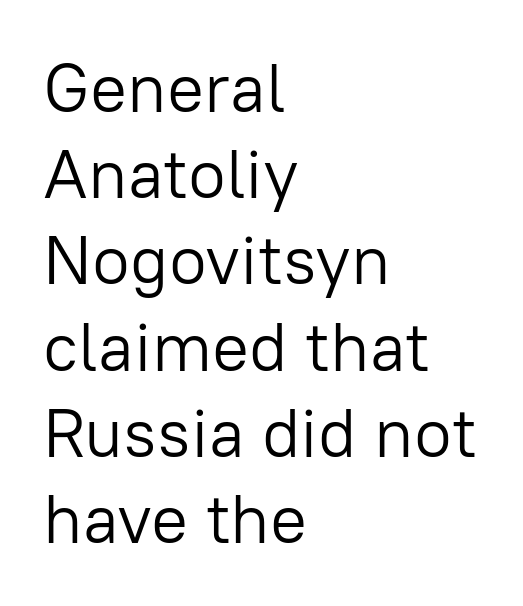
The image shows 69 px light sans-serif type, upright; set left-aligned, normal line spacing (1.25x), normal letter spacing, not underlined; low stroke contrast and a medium x-height.
